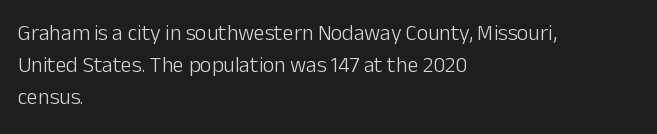
The image shows 22 px text type, upright; set left-aligned, normal line spacing (1.45x), normal letter spacing, not underlined.
